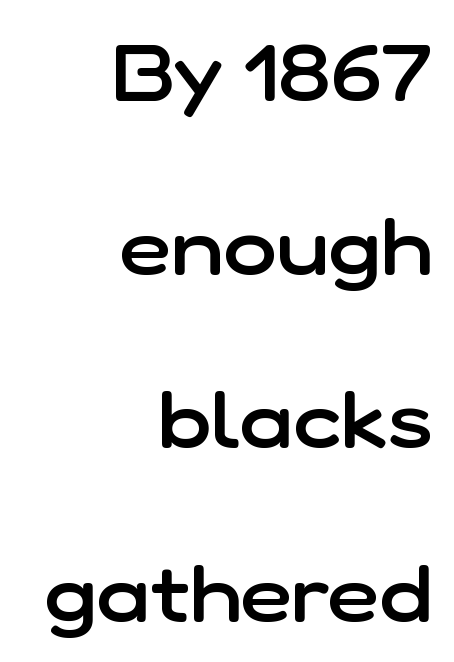
Q: Is the text bold? A: Semi-bold.
Q: Is the text italic (slanted)? A: No, it is upright.
Q: Is the typeface a serif or a sans-serif typeface? A: Sans-serif.
Q: Is the text underlined? A: No.
Q: How is the paragraph aligned? A: Right-aligned.
Q: Is the spacing between letters normal or unusually wide? A: Normal.
Q: Is the spacing between lines tight, normal or loose? A: Loose.
Q: Width (condensed, normal, or wide)? A: Normal.
Q: Stroke contrast? A: Low.
Q: x-height? A: Medium.
Q: Monospaced? A: No.
